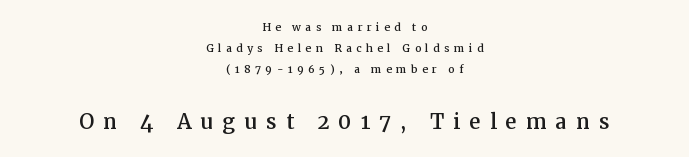
{"serif": "yes", "italic": "no", "width": "normal", "stroke_contrast": "medium", "x_height": "medium", "monospaced": "no", "underline": "no", "align": "center", "line_spacing": "normal", "line_spacing_ratio": 1.51, "letter_spacing": "wide", "letter_spacing_em": 0.32, "larger_block": "second", "size_ratio": 2.0, "glyph_px": 28}
